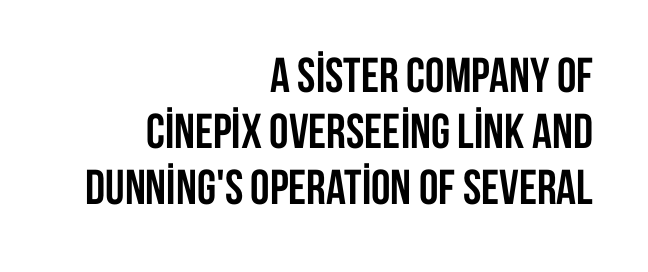
Q: Is the text bold? A: Yes.
Q: Is the text italic (slanted)? A: No, it is upright.
Q: Is the typeface a serif or a sans-serif typeface? A: Sans-serif.
Q: Is the text underlined? A: No.
Q: How is the paragraph aligned? A: Right-aligned.
Q: Is the spacing between letters normal or unusually wide? A: Normal.
Q: Is the spacing between lines tight, normal or loose? A: Tight.
Q: Width (condensed, normal, or wide)? A: Condensed.
Q: Stroke contrast? A: Low.
Q: x-height? A: Large.
Q: Monospaced? A: No.
